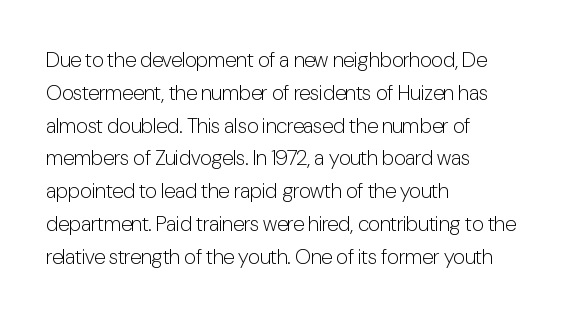
{"italic": "no", "bold": "no", "underline": "no", "align": "left", "line_spacing": "normal", "line_spacing_ratio": 1.56, "letter_spacing": "normal", "letter_spacing_em": 0.0, "glyph_px": 21}
